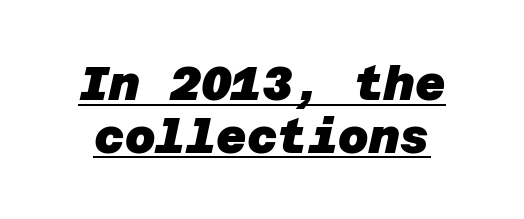
The image shows 47 px heavy sans-serif type; set tight line spacing (1.12x), normal letter spacing, underlined; low stroke contrast and a large x-height.
